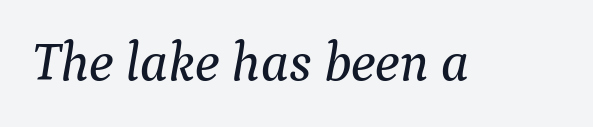
The area under the type is left untouched. Is this a fixed-width face? No — the glyphs have proportional, varying widths. Is the type slanted? Yes — the strokes lean at a clear angle. A typesetter would call this zero additional tracking.
